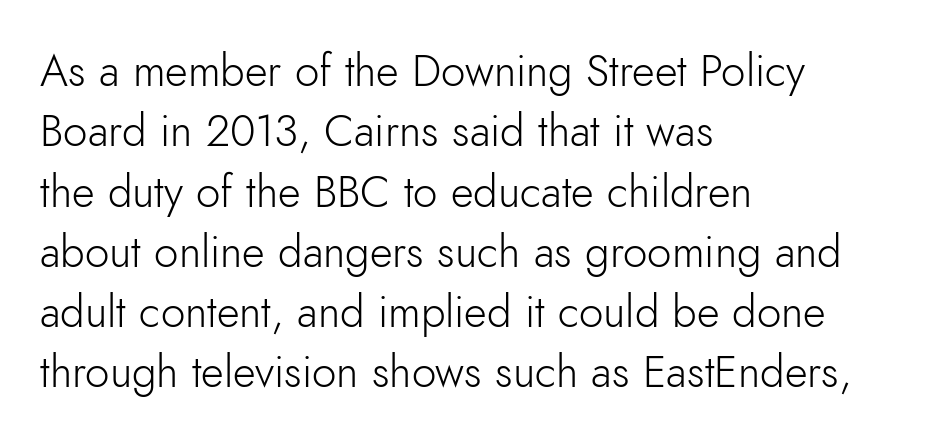
Is there much room between lines? A standard amount, neither cramped nor airy. A typesetter would call this zero additional tracking. Check where the strokes stop: nothing finishes them off — pure sans. This is roman type, the default non-slanted kind. Bold? No — there's no thickening of the strokes. The letters advance in unequal steps, a hallmark of proportional type.
